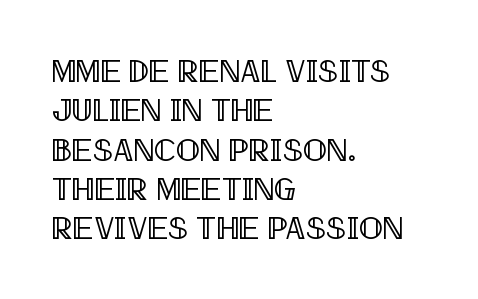
Q: Is the text italic (slanted)? A: No, it is upright.
Q: Is the text underlined? A: No.
Q: How is the paragraph aligned? A: Left-aligned.
Q: Is the spacing between letters normal or unusually wide? A: Normal.
Q: Width (condensed, normal, or wide)? A: Condensed.
Q: x-height? A: Large.
Q: Monospaced? A: No.
